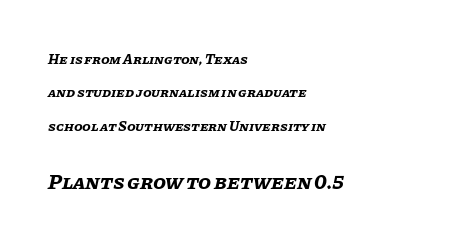
The image shows 21 px bold type, italic (leaning right); set left-aligned, loose line spacing (2.39x), normal letter spacing, not underlined; the second (bottom) block is 1.5x larger.
